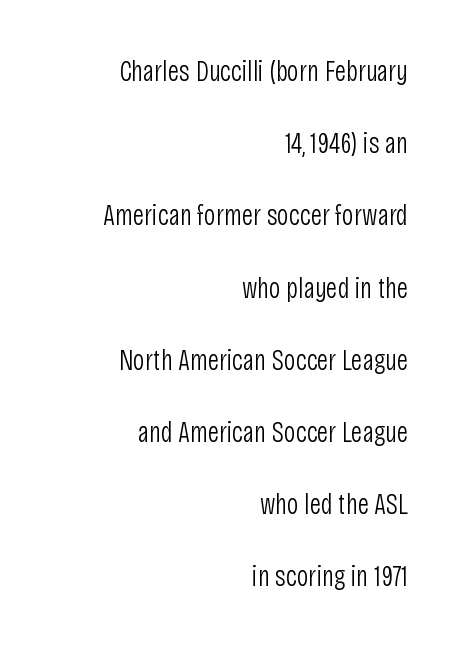
{"serif": "no", "italic": "no", "bold": "no", "weight": "light", "width": "condensed", "stroke_contrast": "low", "x_height": "large", "monospaced": "no", "underline": "no", "align": "right", "line_spacing": "loose", "line_spacing_ratio": 2.49, "letter_spacing": "normal", "letter_spacing_em": 0.0, "glyph_px": 29}
